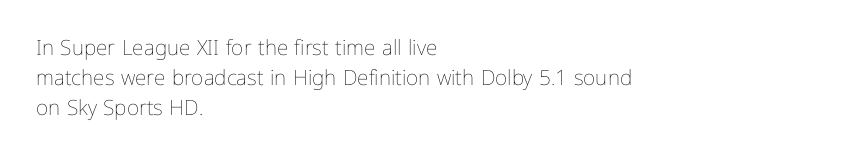
Quick note: interline space is typical. Nothing unusual about the tracking: characters are spaced as the font intends. Unmarked baselines from the first word to the last. No italicization has been applied; the sample stays upright.
